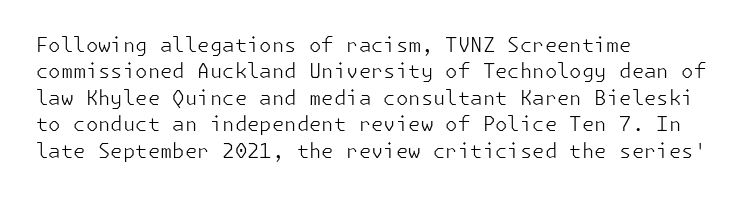
Q: Is the text bold? A: No.
Q: Is the text italic (slanted)? A: No, it is upright.
Q: Is the text underlined? A: No.
Q: How is the paragraph aligned? A: Left-aligned.
Q: Is the spacing between letters normal or unusually wide? A: Normal.
Q: Is the spacing between lines tight, normal or loose? A: Normal.
